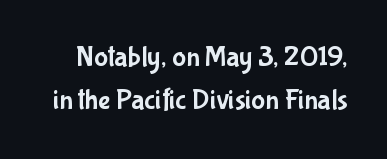
Q: Is the text italic (slanted)? A: No, it is upright.
Q: Is the typeface a serif or a sans-serif typeface? A: Sans-serif.
Q: Is the text underlined? A: No.
Q: Is the spacing between letters normal or unusually wide? A: Normal.
Q: Is the spacing between lines tight, normal or loose? A: Normal.
Q: Width (condensed, normal, or wide)? A: Condensed.
Q: Stroke contrast? A: Low.
Q: x-height? A: Medium.
Q: Monospaced? A: No.
